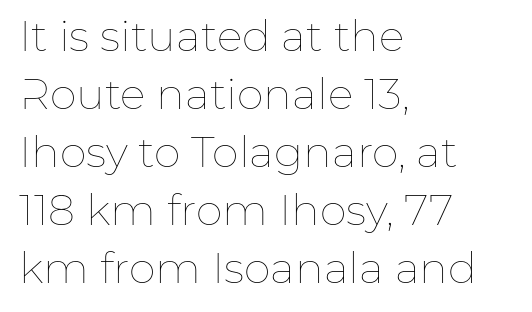
Ordinary non-slanted type is in use. Compared with a centered layout, this one pins lines to the left instead. The typesetting does not lean heavy: it is not bold. The passage shown is typed in a proportional face where columns would drift. What stands out about the letter spacing? Nothing — it is the standard amount. Whoever set this chose a conventional vertical rhythm.
